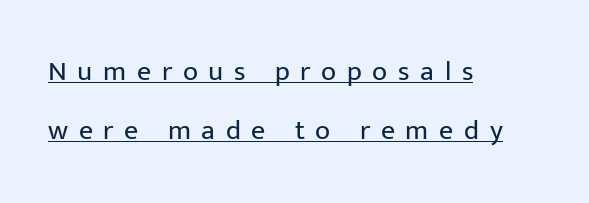
{"serif": "no", "italic": "no", "bold": "no", "weight": "regular", "width": "normal", "stroke_contrast": "low", "x_height": "medium", "monospaced": "no", "underline": "yes", "align": "left", "line_spacing": "loose", "line_spacing_ratio": 2.11, "letter_spacing": "wide", "letter_spacing_em": 0.38, "glyph_px": 28}
